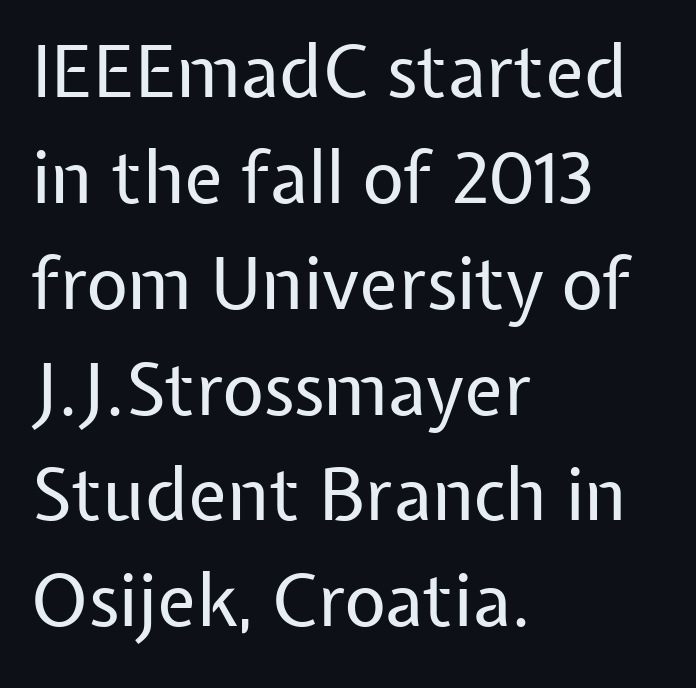
Type without underlining. Character widths vary here, with narrow letters taking less room than wide ones. Reading down the column, the eye jumps a familiar distance to each next line. Nope, no serifs anywhere on these letters. Default kerning and tracking; the words read as compact shapes. It's the straight-up-and-down kind of type.
